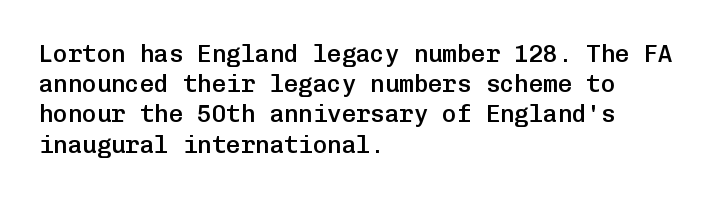
{"italic": "no", "bold": "semi", "underline": "no", "align": "left", "line_spacing": "normal", "line_spacing_ratio": 1.26, "letter_spacing": "normal", "letter_spacing_em": 0.0, "glyph_px": 24}
